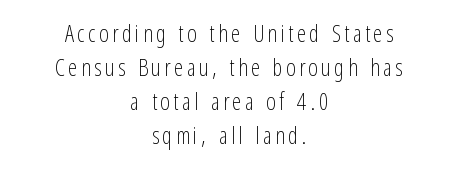
The image shows 23 px text type, upright; set centered, normal line spacing (1.48x), not underlined.
